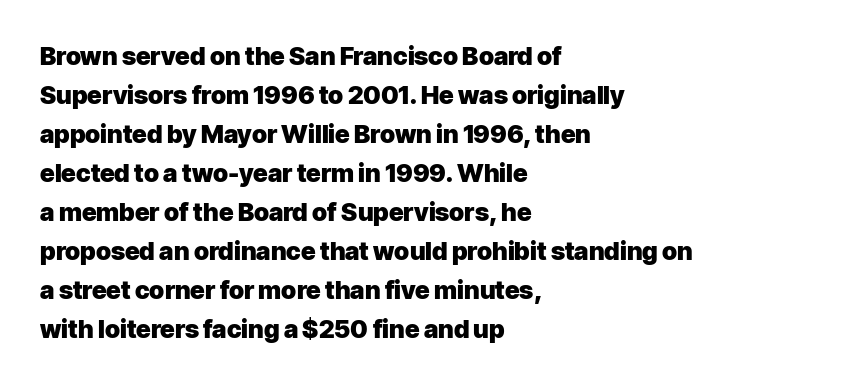
Vertical strokes here are truly vertical. In terms of letterspacing, this is plain default setting. This block has exactly the height ordinary leading produces. Pretty heavy lettering here — definitely bold.
